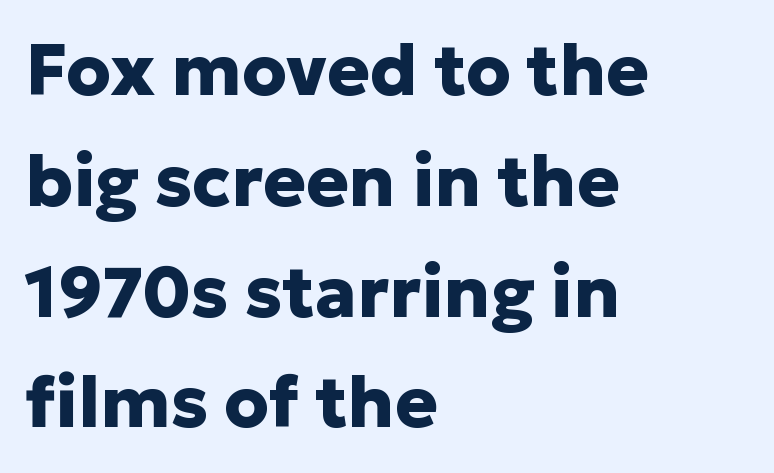
The image shows 71 px heavy sans-serif type, upright; set left-aligned, normal line spacing (1.56x), normal letter spacing, not underlined; low stroke contrast and a medium x-height.
